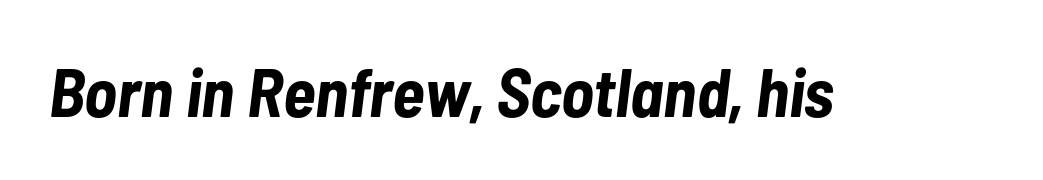
Q: Is the text bold? A: Yes.
Q: Is the text italic (slanted)? A: Yes, it leans right by about 7 degrees.
Q: Is the text underlined? A: No.
Q: Is the spacing between letters normal or unusually wide? A: Normal.
Q: Width (condensed, normal, or wide)? A: Condensed.
Q: Stroke contrast? A: Low.
Q: x-height? A: Medium.
Q: Monospaced? A: No.
